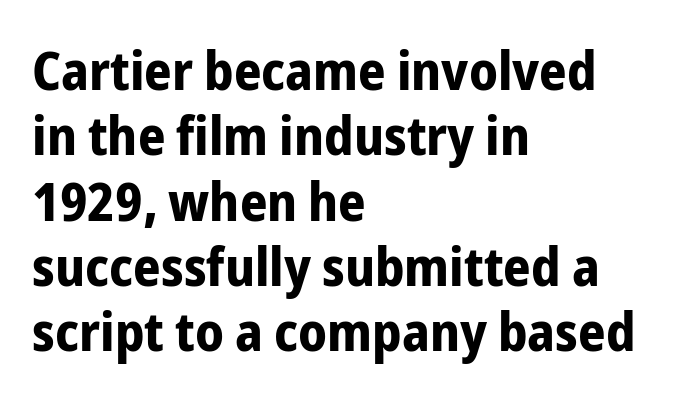
Which margin do the lines hug? The left one — the right edge is uneven. Unlike italic type, these characters show no tilt at all. The strip under each line holds only bare page. The type is set solid horizontally, with unmodified tracking.
